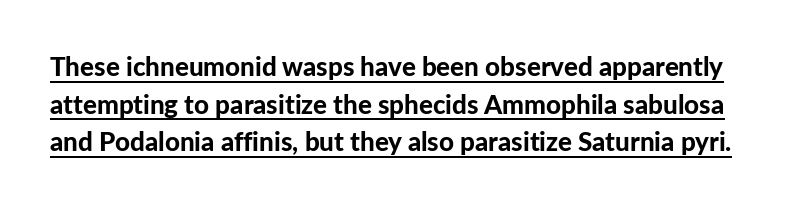
Tall strokes in this sample are plumb rather than angled. Reading down the column, the eye jumps a familiar distance to each next line. Emphasis is given by a line drawn under the lettering. What weight is shown? A full bold with thick strokes. A typesetter would call this zero additional tracking.
